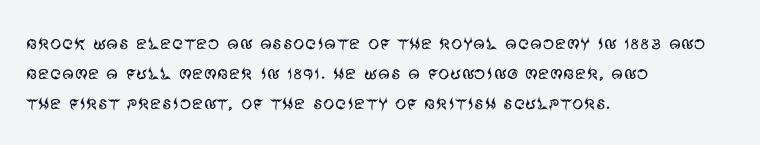
Teacher's note: observe the even left margin — that is flush-left alignment. Does extra space separate the letters? No, they use regular spacing. In terms of posture, this sample is upright. The glyphs are unaccompanied by any horizontal stroke below them. The lines sit at an ordinary, default distance from one another.
